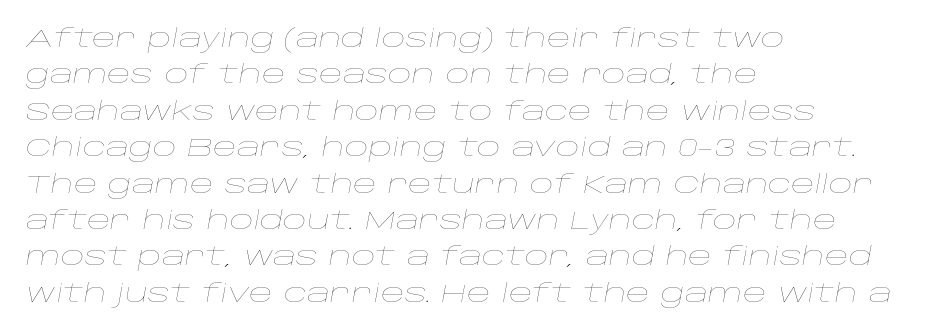
The image shows 26 px text type, italic (leaning right); set left-aligned, normal line spacing (1.4x), normal letter spacing, not underlined.
